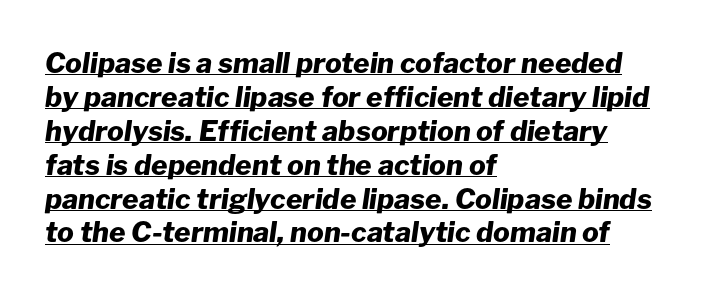
{"italic": "yes", "lean": "right", "slant_degrees": 8, "bold": "yes", "weight": "heavy", "width": "normal", "stroke_contrast": "low", "x_height": "medium", "monospaced": "no", "underline": "yes", "align": "left", "line_spacing_ratio": 1.21, "letter_spacing": "normal", "letter_spacing_em": 0.0, "glyph_px": 28}
